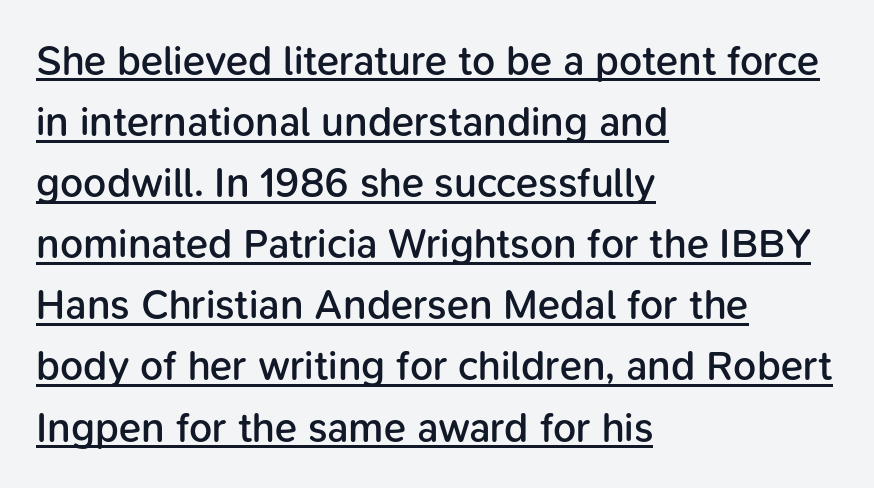
The image shows 41 px semibold sans-serif type, upright; set left-aligned, normal line spacing (1.49x), normal letter spacing, underlined; low stroke contrast and a medium x-height.
